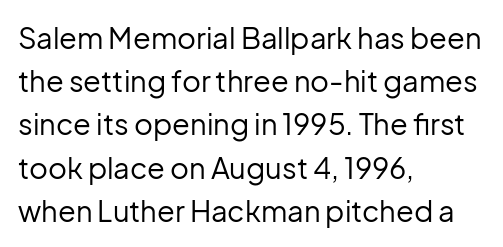
Q: Is the text bold? A: No.
Q: Is the text italic (slanted)? A: No, it is upright.
Q: Is the typeface a serif or a sans-serif typeface? A: Sans-serif.
Q: Is the text underlined? A: No.
Q: How is the paragraph aligned? A: Left-aligned.
Q: Is the spacing between letters normal or unusually wide? A: Normal.
Q: Is the spacing between lines tight, normal or loose? A: Normal.
Q: Width (condensed, normal, or wide)? A: Normal.
Q: Stroke contrast? A: Low.
Q: x-height? A: Medium.
Q: Monospaced? A: No.
